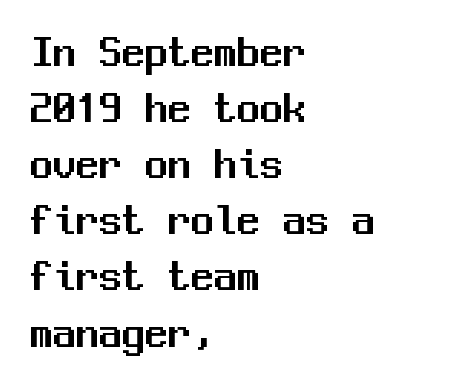
Q: Is the text italic (slanted)? A: No, it is upright.
Q: Is the typeface a serif or a sans-serif typeface? A: Sans-serif.
Q: Is the text underlined? A: No.
Q: How is the paragraph aligned? A: Left-aligned.
Q: Is the spacing between letters normal or unusually wide? A: Normal.
Q: Width (condensed, normal, or wide)? A: Normal.
Q: Stroke contrast? A: Medium.
Q: x-height? A: Medium.
Q: Monospaced? A: Yes.
